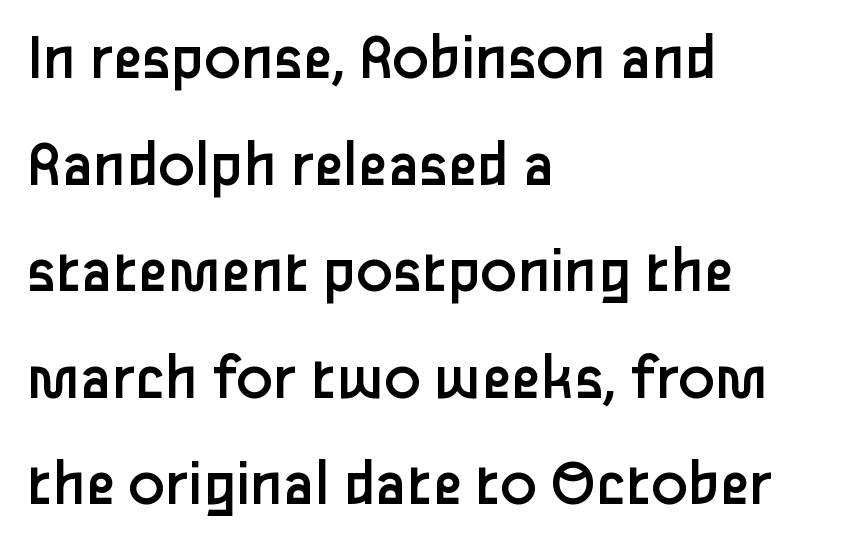
The image shows 67 px regular-weight sans-serif type, upright; set left-aligned, normal line spacing (1.59x), normal letter spacing, not underlined; low stroke contrast and a medium x-height.
